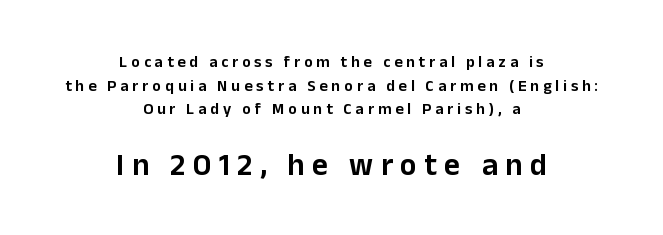
{"serif": "no", "italic": "no", "width": "normal", "stroke_contrast": "low", "x_height": "medium", "monospaced": "no", "underline": "no", "align": "center", "line_spacing": "normal", "line_spacing_ratio": 1.47, "letter_spacing": "wide", "letter_spacing_em": 0.24, "larger_block": "second", "size_ratio": 1.94, "glyph_px": 31}
